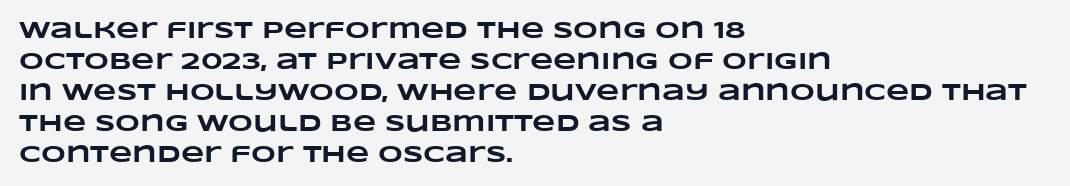
Q: Is the text bold? A: Yes.
Q: Is the text underlined? A: No.
Q: How is the paragraph aligned? A: Left-aligned.
Q: Is the spacing between letters normal or unusually wide? A: Normal.
Q: Is the spacing between lines tight, normal or loose? A: Normal.
